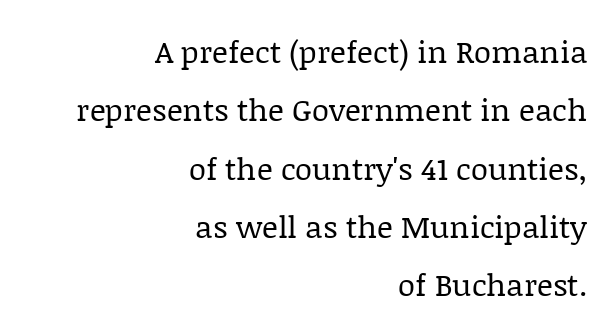
The image shows 31 px regular-weight serif type, upright; set right-aligned, line spacing 1.88x, normal letter spacing, not underlined; low stroke contrast and a large x-height.
